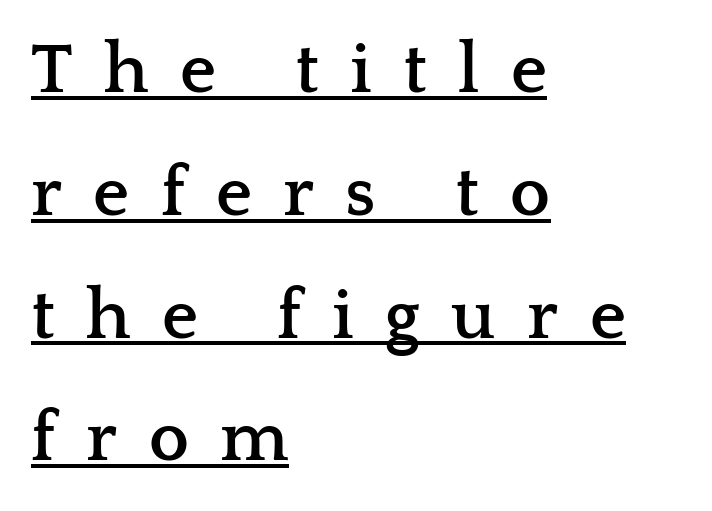
Serifs: yes, visible at the terminals of the letterforms. Typographic density is high because the face is bold. Each word looks stretched out because of the extra space between its letters. The typesetter has applied underlining to the passage shown.
